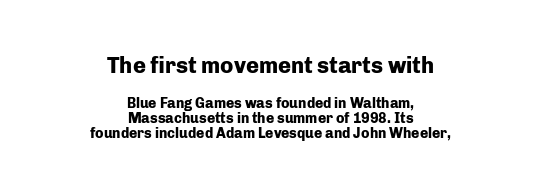
The image shows 22 px bold type, upright; set centered, tight line spacing (1.09x), normal letter spacing, not underlined; the first (top) block is 1.57x larger.
